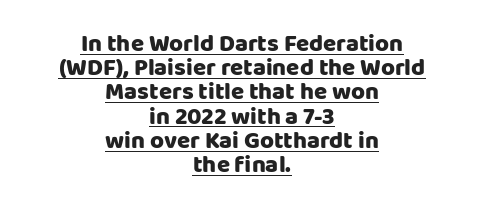
{"italic": "no", "bold": "yes", "underline": "yes", "align": "center", "line_spacing": "tight", "line_spacing_ratio": 1.01, "letter_spacing": "normal", "letter_spacing_em": 0.0, "glyph_px": 24}
